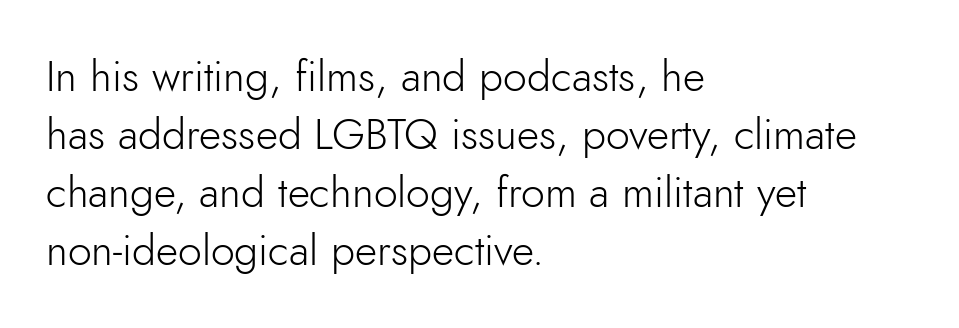
{"serif": "no", "italic": "no", "bold": "no", "weight": "light", "width": "normal", "stroke_contrast": "low", "x_height": "small", "monospaced": "no", "underline": "no", "align": "left", "line_spacing": "normal", "line_spacing_ratio": 1.35, "letter_spacing": "normal", "letter_spacing_em": 0.0, "glyph_px": 43}
